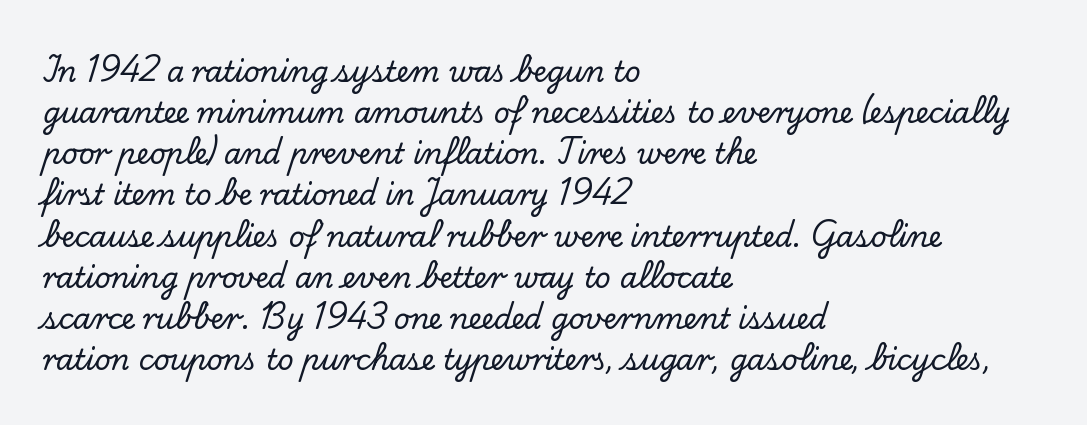
Check under the words: just untouched page. Note: serifs present on the glyphs. Students, note that the glyphs here touch the page at normal intervals. Students, observe: this is what conventionally led text looks like.
